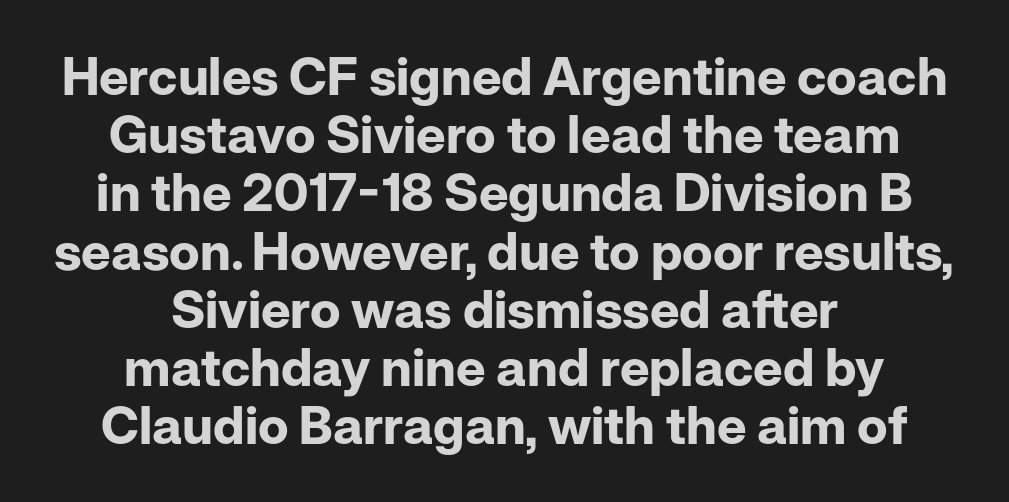
This sample has the flowing, uneven cadence of proportional lettering. Serifs: no, the terminals of the letterforms are clean. The letters sit at their default tracking, neither squeezed nor spread. The letters are bold, with thick, heavy strokes. Bare-footed words on every line. These lines huddle together more closely than default settings would place them.
